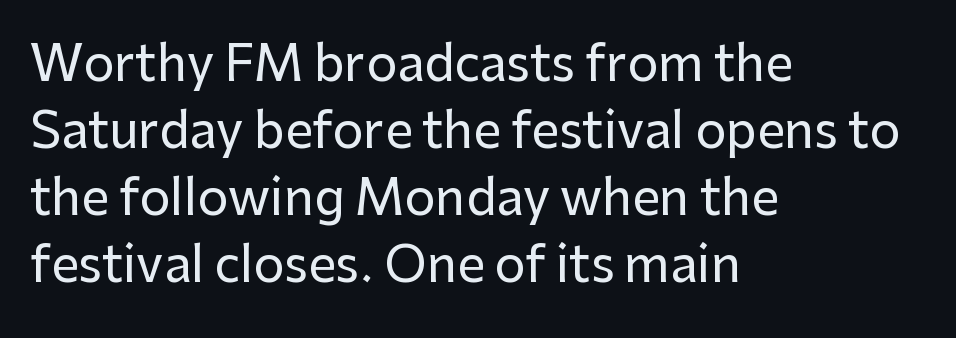
A roman cut, with each character standing at attention. Think of a printed novel: that variable character pitch is what you see here. Just letters on the line, the space beneath them empty. There is no visible air inserted between adjacent glyphs. Regarding serifs, this sample does without them. Leftover space on each line is placed entirely after the last word.
